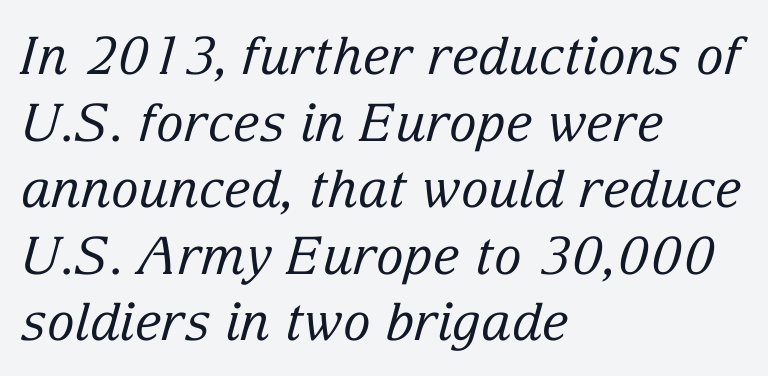
{"serif": "yes", "italic": "yes", "lean": "right", "slant_degrees": 15, "bold": "no", "weight": "regular", "width": "normal", "stroke_contrast": "low", "x_height": "medium", "monospaced": "no", "underline": "no", "align": "left", "line_spacing": "normal", "line_spacing_ratio": 1.28, "letter_spacing": "normal", "letter_spacing_em": 0.0, "glyph_px": 52}
